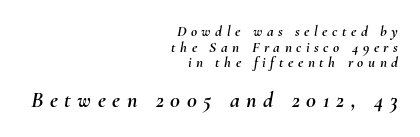
{"italic": "yes", "lean": "right", "slant_degrees": 10, "underline": "no", "align": "right", "line_spacing": "tight", "line_spacing_ratio": 1.04, "letter_spacing": "wide", "letter_spacing_em": 0.3, "larger_block": "second", "size_ratio": 1.47, "glyph_px": 22}
